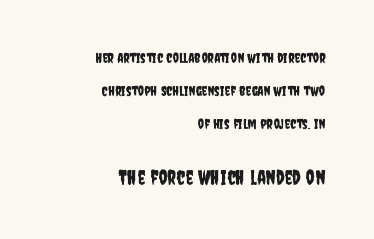
This rendering uses right alignment, leaving the left contour irregular. Posture: upright roman. There is no visible air inserted between adjacent glyphs. The space beneath each line is pristine and unruled. Leading is clearly above the norm, producing a sparse column.
